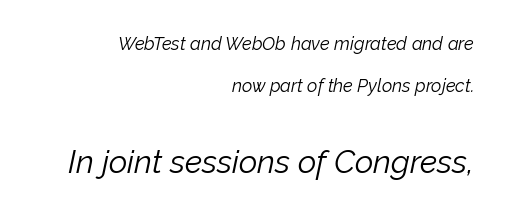
The image shows 32 px light type, italic (leaning right); set right-aligned, loose line spacing (2.31x), normal letter spacing, not underlined; the second (bottom) block is 1.78x larger; low stroke contrast and a medium x-height.
